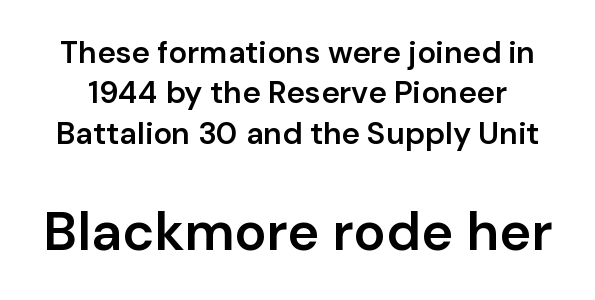
{"serif": "no", "italic": "no", "bold": "semi", "weight": "semibold", "width": "normal", "stroke_contrast": "low", "x_height": "medium", "monospaced": "no", "underline": "no", "line_spacing": "normal", "line_spacing_ratio": 1.3, "letter_spacing": "normal", "letter_spacing_em": 0.0, "larger_block": "second", "size_ratio": 1.74, "glyph_px": 54}
